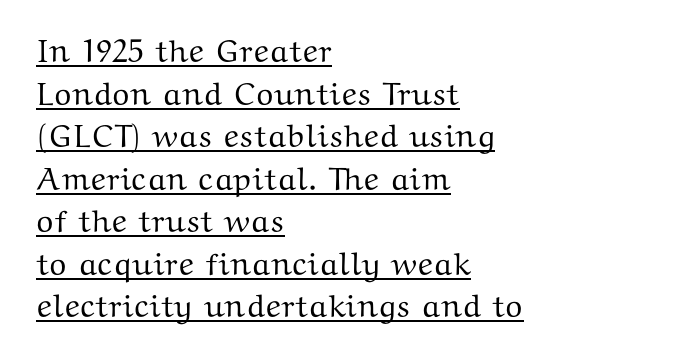
Looks like someone drew a line under every word here. Compared with typical paragraphs, the rows here are spaced about the same. Typographically, this falls in the serif category. Varying glyph widths throughout — classic text-font behaviour.
